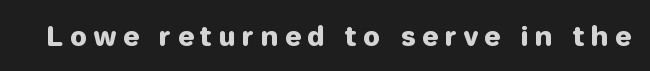
{"italic": "no", "underline": "no", "letter_spacing": "wide", "letter_spacing_em": 0.26, "glyph_px": 27}
